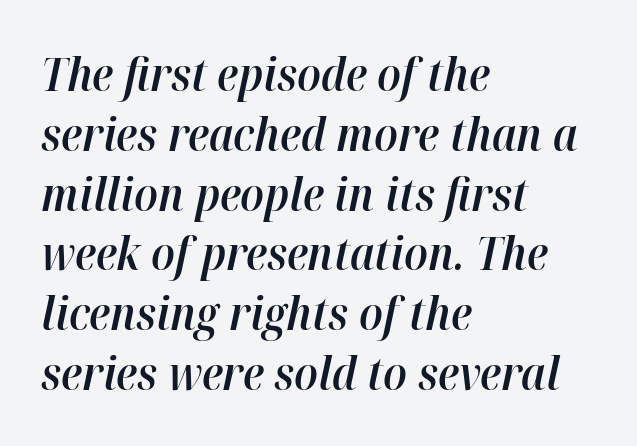
The face used here is proportionally spaced, like ordinary book or web type. There is no visible air inserted between adjacent glyphs. Firm but not heavy-handed strokes: this text is semibold. Rendered with sloped, italic letterforms. Summary of vertical rhythm: regular, with standard interline spacing.
